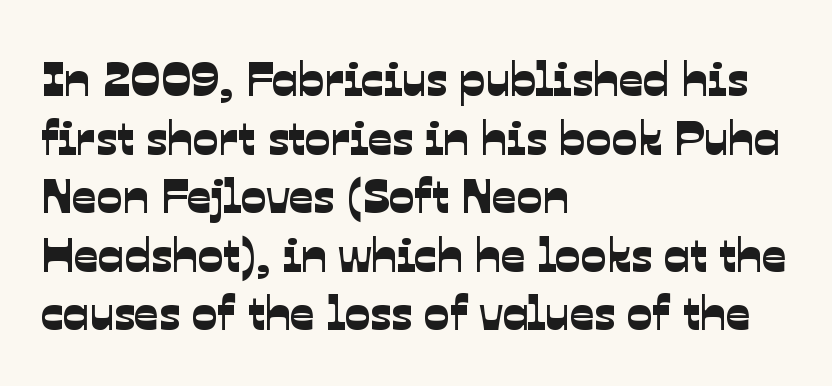
Q: Is the typeface a serif or a sans-serif typeface? A: Sans-serif.
Q: Is the text underlined? A: No.
Q: How is the paragraph aligned? A: Left-aligned.
Q: Is the spacing between letters normal or unusually wide? A: Normal.
Q: Width (condensed, normal, or wide)? A: Normal.
Q: Stroke contrast? A: Low.
Q: x-height? A: Medium.
Q: Monospaced? A: No.
